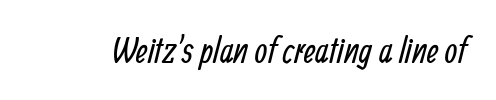
Q: Is the text bold? A: No.
Q: Is the typeface a serif or a sans-serif typeface? A: Sans-serif.
Q: Is the text underlined? A: No.
Q: Is the spacing between letters normal or unusually wide? A: Normal.
Q: Width (condensed, normal, or wide)? A: Condensed.
Q: Stroke contrast? A: Low.
Q: x-height? A: Medium.
Q: Monospaced? A: No.
